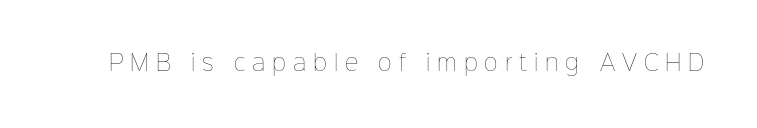
{"italic": "no", "bold": "no", "underline": "no", "letter_spacing": "wide", "letter_spacing_em": 0.33, "glyph_px": 21}
